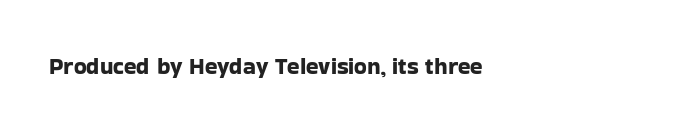
{"italic": "no", "underline": "no", "letter_spacing": "normal", "letter_spacing_em": 0.0, "glyph_px": 23}
